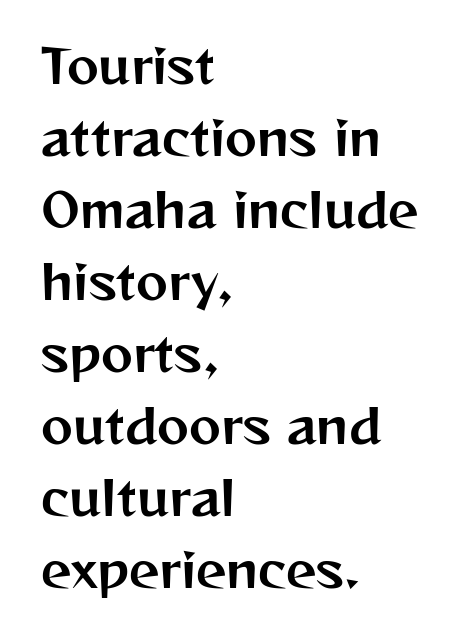
Q: Is the text italic (slanted)? A: No, it is upright.
Q: Is the typeface a serif or a sans-serif typeface? A: Sans-serif.
Q: Is the text underlined? A: No.
Q: How is the paragraph aligned? A: Left-aligned.
Q: Is the spacing between letters normal or unusually wide? A: Normal.
Q: Is the spacing between lines tight, normal or loose? A: Normal.
Q: Width (condensed, normal, or wide)? A: Normal.
Q: Stroke contrast? A: Medium.
Q: x-height? A: Medium.
Q: Monospaced? A: No.
